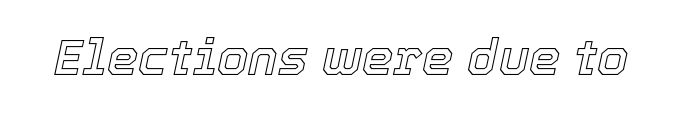
{"italic": "yes", "lean": "right", "slant_degrees": 12, "width": "normal", "x_height": "medium", "monospaced": "no", "underline": "no", "letter_spacing": "normal", "letter_spacing_em": 0.0, "glyph_px": 50}
